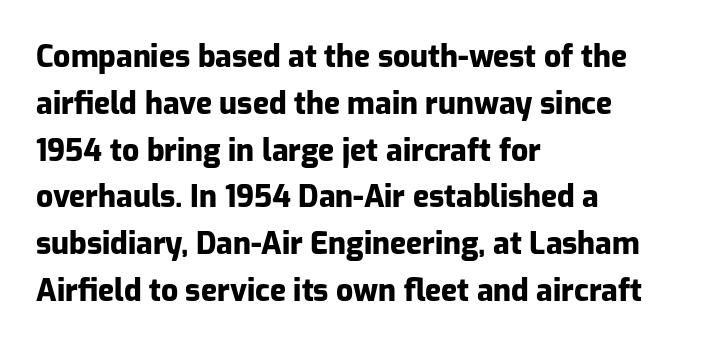
{"serif": "no", "italic": "no", "bold": "yes", "weight": "heavy", "width": "normal", "stroke_contrast": "low", "x_height": "medium", "monospaced": "no", "underline": "no", "align": "left", "line_spacing": "normal", "line_spacing_ratio": 1.56, "letter_spacing": "normal", "letter_spacing_em": 0.0, "glyph_px": 30}
